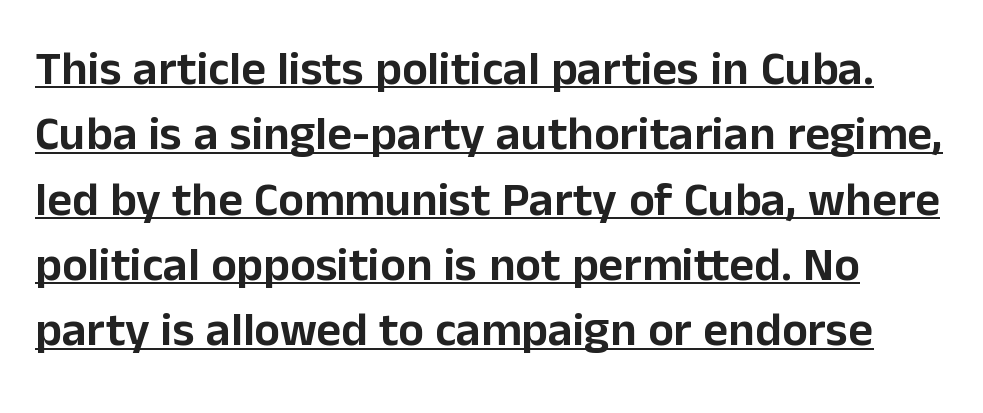
{"serif": "no", "italic": "no", "width": "normal", "stroke_contrast": "low", "x_height": "medium", "monospaced": "no", "underline": "yes", "line_spacing": "normal", "line_spacing_ratio": 1.36, "letter_spacing": "normal", "letter_spacing_em": 0.0, "glyph_px": 48}
